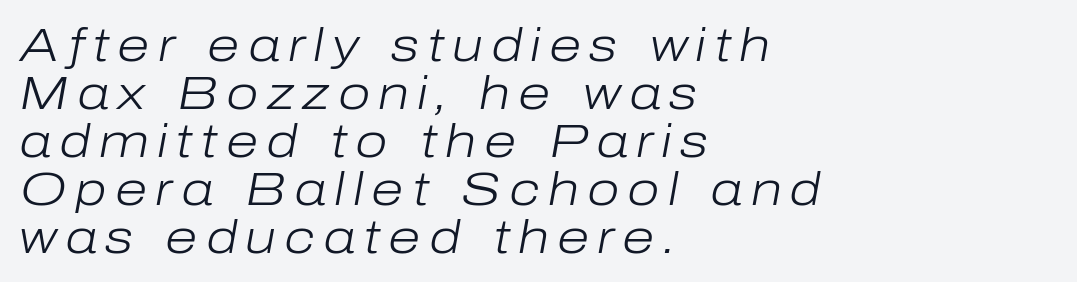
Q: Is the text bold? A: No.
Q: Is the text italic (slanted)? A: Yes, it leans right by about 10 degrees.
Q: Is the text underlined? A: No.
Q: How is the paragraph aligned? A: Left-aligned.
Q: Is the spacing between lines tight, normal or loose? A: Tight.
Q: Width (condensed, normal, or wide)? A: Normal.
Q: Stroke contrast? A: Low.
Q: x-height? A: Medium.
Q: Monospaced? A: No.
